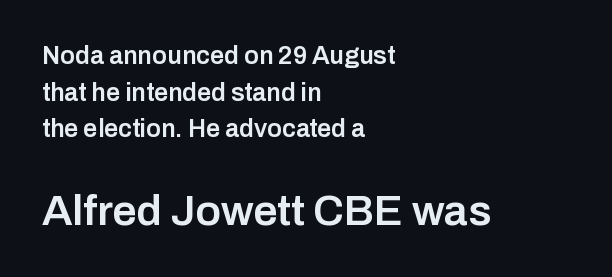
The image shows 43 px semibold sans-serif type, upright; set left-aligned, normal line spacing (1.47x), normal letter spacing, not underlined; the second (bottom) block is 1.72x larger; low stroke contrast and a medium x-height.
